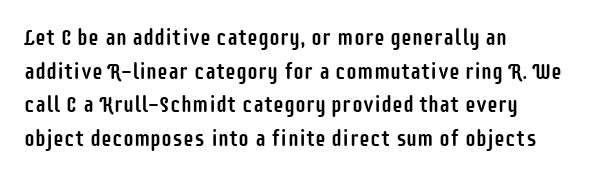
One glance says typical: line gaps are just what's usual. The letters stand upright; this is a roman face. The gap between lines stays unmarked. These lines keep a tight, regular rhythm from letter to letter. Casual observation: everything's shoved over to the left.
